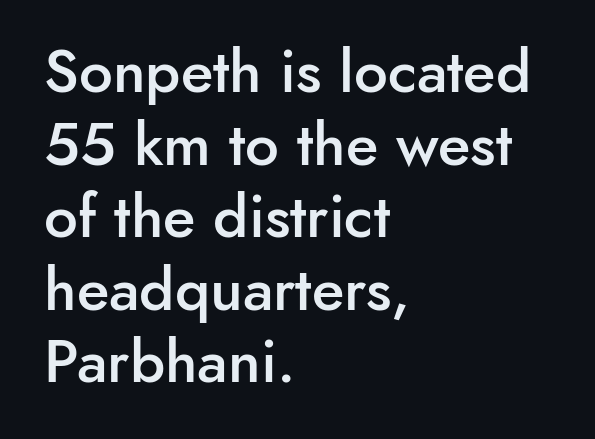
Q: Is the text bold? A: Semi-bold.
Q: Is the text italic (slanted)? A: No, it is upright.
Q: Is the typeface a serif or a sans-serif typeface? A: Sans-serif.
Q: Is the text underlined? A: No.
Q: How is the paragraph aligned? A: Left-aligned.
Q: Is the spacing between letters normal or unusually wide? A: Normal.
Q: Width (condensed, normal, or wide)? A: Normal.
Q: Stroke contrast? A: Low.
Q: x-height? A: Small.
Q: Monospaced? A: No.
